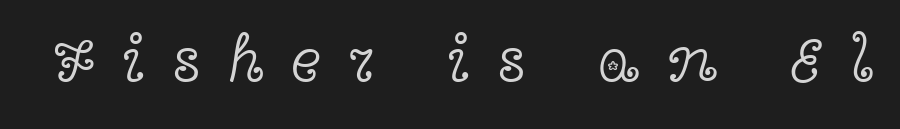
Q: Is the text bold? A: No.
Q: Is the text italic (slanted)? A: Yes.
Q: Is the typeface a serif or a sans-serif typeface? A: Serif.
Q: Is the text underlined? A: No.
Q: Is the spacing between letters normal or unusually wide? A: Unusually wide.
Q: Width (condensed, normal, or wide)? A: Wide.
Q: x-height? A: Medium.
Q: Monospaced? A: No.
